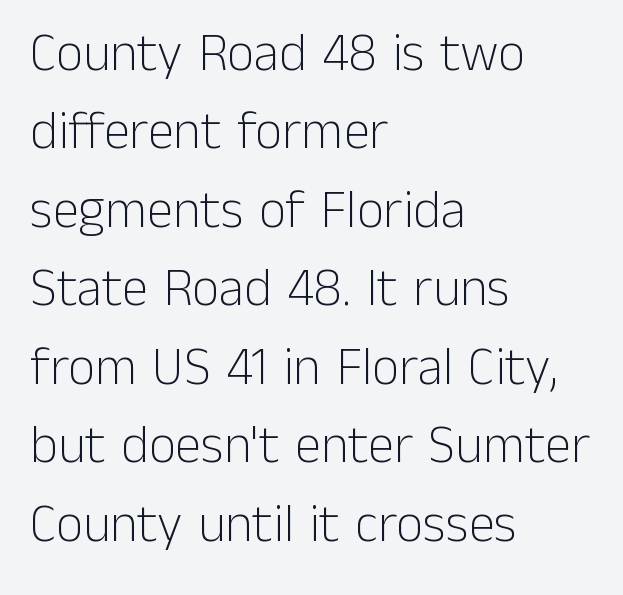
The rendering uses a moderate line-height, typical for paragraphs. Honestly, the letter spacing is just normal — you wouldn't notice it. The space beneath each line is pristine and unruled. The lines are quadded left.
